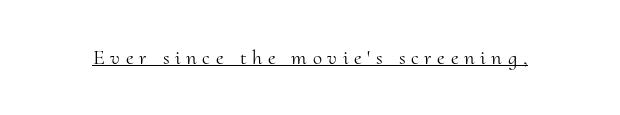
{"italic": "no", "bold": "no", "underline": "yes", "letter_spacing": "wide", "letter_spacing_em": 0.27, "glyph_px": 21}
